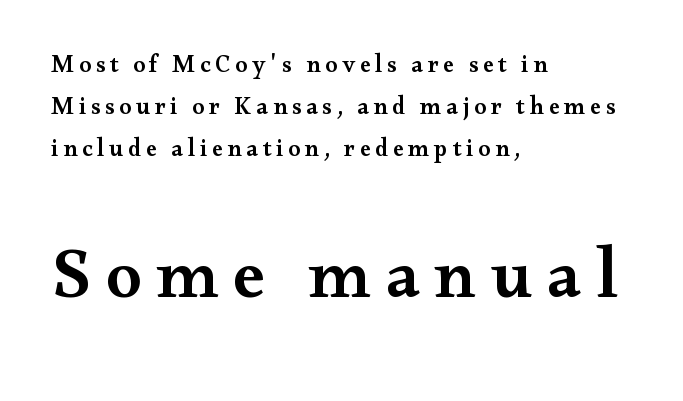
Q: Is the text bold? A: Semi-bold.
Q: Is the text italic (slanted)? A: No, it is upright.
Q: Is the typeface a serif or a sans-serif typeface? A: Serif.
Q: Is the text underlined? A: No.
Q: How is the paragraph aligned? A: Left-aligned.
Q: Is the spacing between letters normal or unusually wide? A: Unusually wide.
Q: Which block of text is set in a larger size, the first (top) or the second (bottom)? A: The second (bottom) one.
Q: Width (condensed, normal, or wide)? A: Wide.
Q: Stroke contrast? A: Medium.
Q: x-height? A: Small.
Q: Monospaced? A: No.
